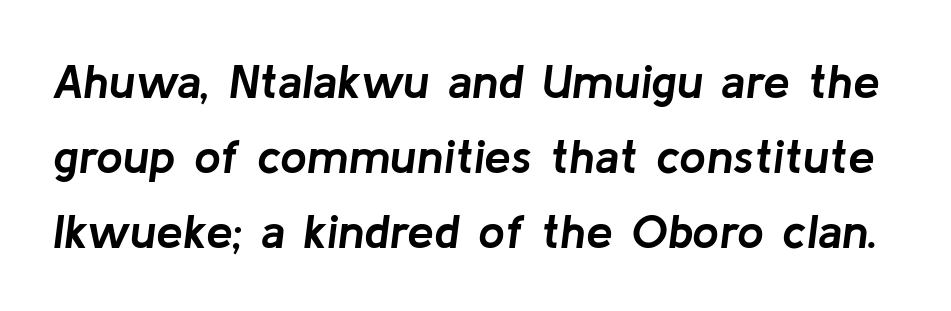
Q: Is the text bold? A: Yes.
Q: Is the text italic (slanted)? A: Yes, it leans right by about 8 degrees.
Q: Is the text underlined? A: No.
Q: Is the spacing between letters normal or unusually wide? A: Normal.
Q: Is the spacing between lines tight, normal or loose? A: Normal.
Q: Width (condensed, normal, or wide)? A: Normal.
Q: Stroke contrast? A: Low.
Q: x-height? A: Medium.
Q: Monospaced? A: No.
